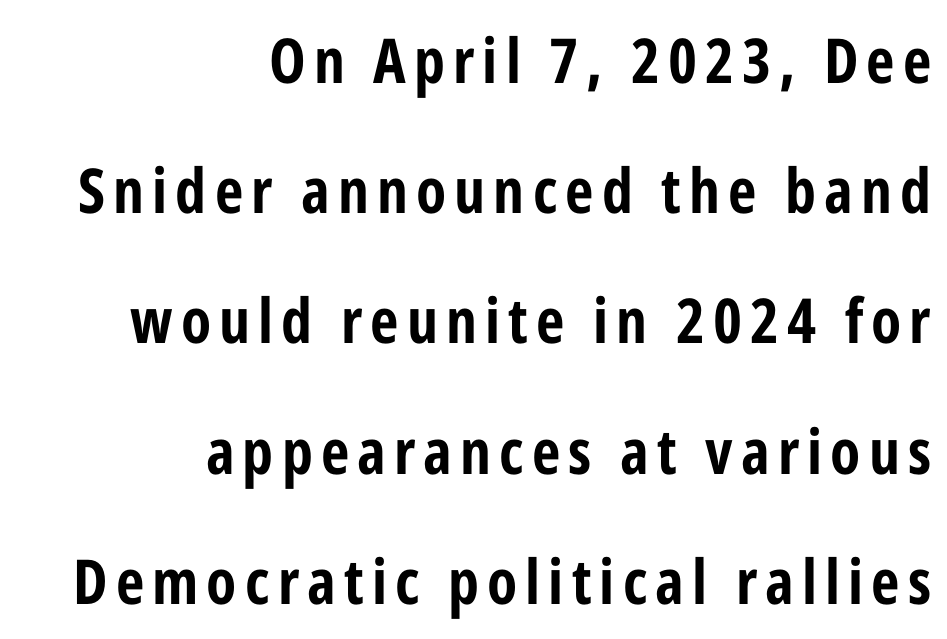
The image shows 62 px bold, condensed sans-serif type, upright; set right-aligned, loose line spacing (2.1x), not underlined; low stroke contrast and a medium x-height.
